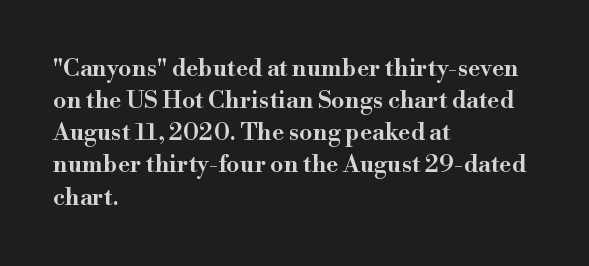
{"italic": "no", "bold": "semi", "underline": "no", "align": "left", "line_spacing": "normal", "line_spacing_ratio": 1.34, "letter_spacing": "normal", "letter_spacing_em": 0.0, "glyph_px": 24}
